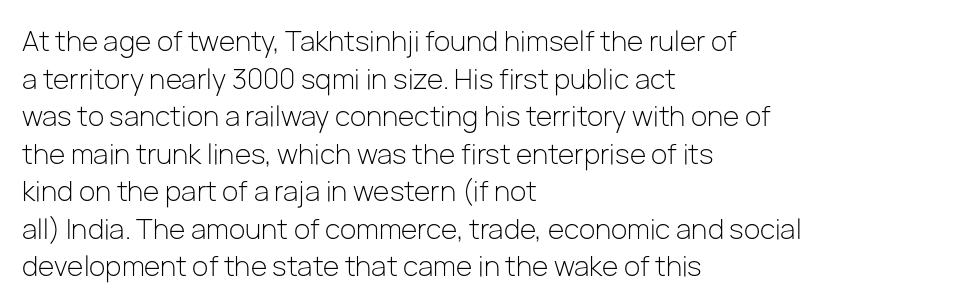
{"italic": "no", "bold": "no", "underline": "no", "align": "left", "line_spacing": "normal", "line_spacing_ratio": 1.39, "letter_spacing": "normal", "letter_spacing_em": 0.0, "glyph_px": 27}
